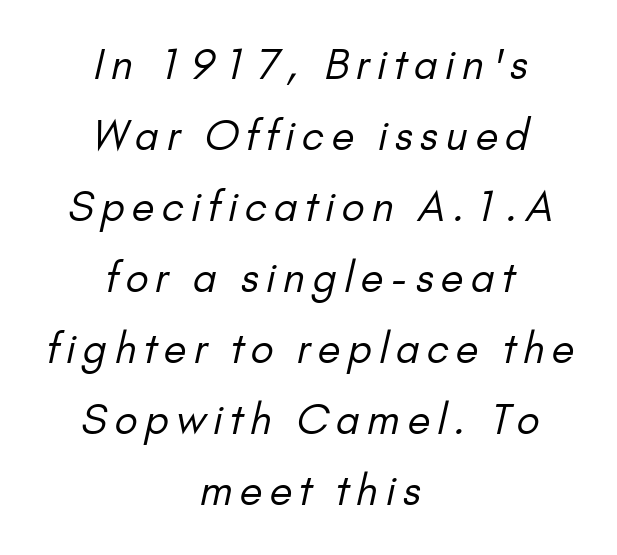
The image shows 41 px regular-weight sans-serif type; set centered, line spacing 1.73x, not underlined; low stroke contrast and a small x-height.
